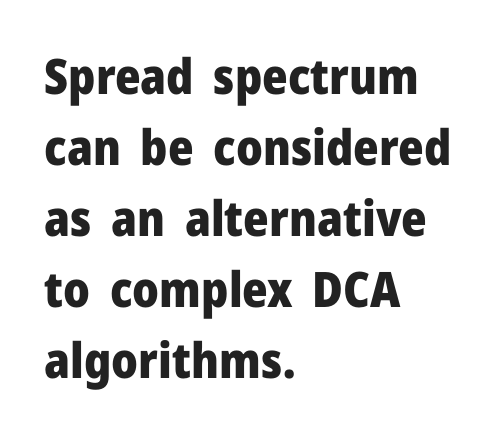
Q: Is the text bold? A: Yes.
Q: Is the text italic (slanted)? A: No, it is upright.
Q: Is the typeface a serif or a sans-serif typeface? A: Sans-serif.
Q: Is the text underlined? A: No.
Q: How is the paragraph aligned? A: Left-aligned.
Q: Is the spacing between letters normal or unusually wide? A: Normal.
Q: Is the spacing between lines tight, normal or loose? A: Normal.
Q: Width (condensed, normal, or wide)? A: Normal.
Q: Stroke contrast? A: Low.
Q: x-height? A: Medium.
Q: Monospaced? A: No.
